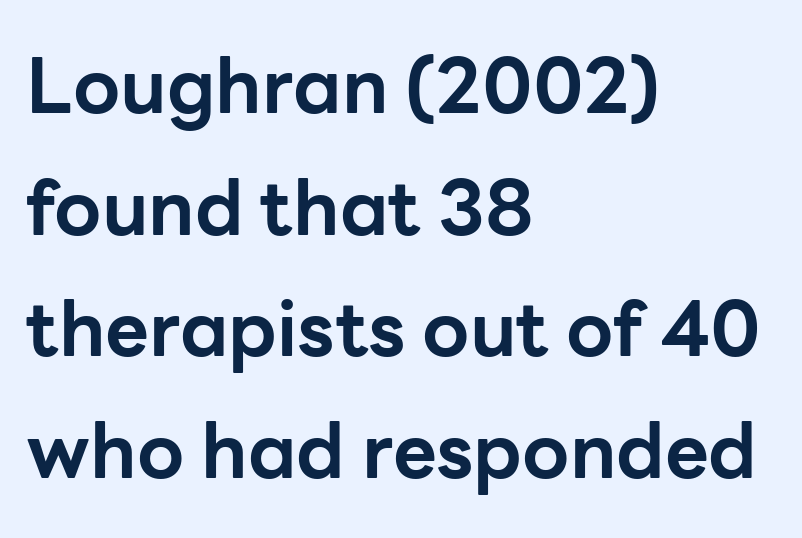
The image shows 76 px bold sans-serif type, upright; set left-aligned, normal line spacing (1.6x), normal letter spacing, not underlined; low stroke contrast and a medium x-height.
